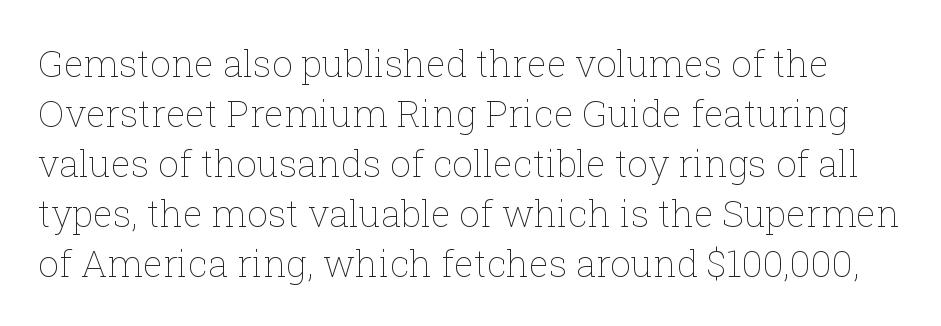
{"italic": "no", "bold": "no", "weight": "thin", "width": "normal", "stroke_contrast": "low", "x_height": "medium", "monospaced": "no", "underline": "no", "line_spacing": "normal", "line_spacing_ratio": 1.35, "letter_spacing": "normal", "letter_spacing_em": 0.0, "glyph_px": 37}
